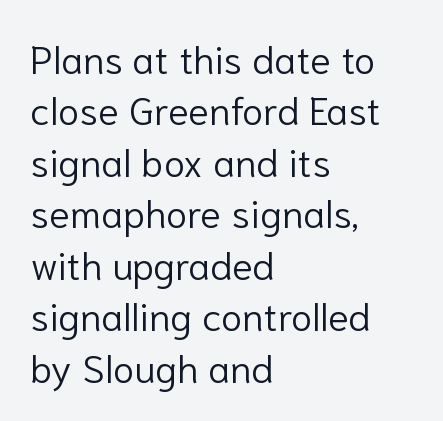
{"serif": "no", "italic": "no", "bold": "no", "weight": "light", "width": "normal", "stroke_contrast": "low", "x_height": "medium", "monospaced": "no", "underline": "no", "align": "left", "line_spacing": "normal", "line_spacing_ratio": 1.32, "letter_spacing": "normal", "letter_spacing_em": 0.0, "glyph_px": 39}
